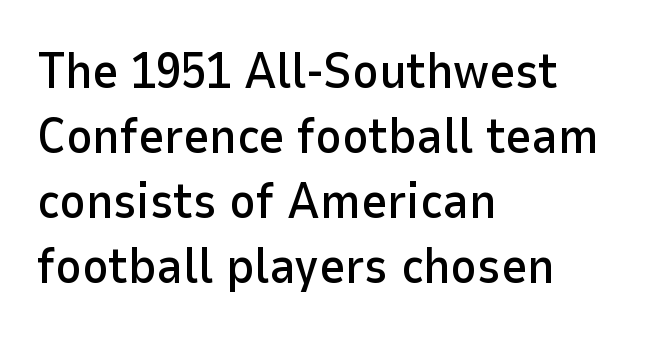
Think of a printed novel: that variable character pitch is what you see here. Designer's note — italics off, roman on. Underlining? Definitely not there. Does the leading feel generous? No, just average.
